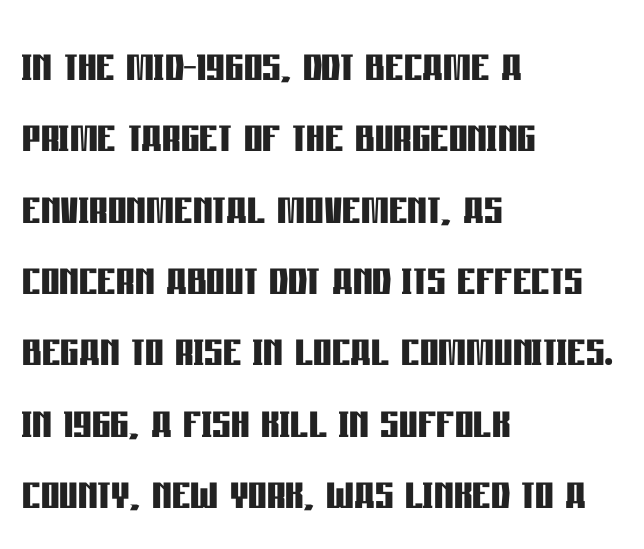
Q: Is the text bold? A: Yes.
Q: Is the text italic (slanted)? A: No, it is upright.
Q: Is the typeface a serif or a sans-serif typeface? A: Sans-serif.
Q: Is the text underlined? A: No.
Q: How is the paragraph aligned? A: Left-aligned.
Q: Is the spacing between letters normal or unusually wide? A: Normal.
Q: Width (condensed, normal, or wide)? A: Condensed.
Q: Stroke contrast? A: Low.
Q: x-height? A: Large.
Q: Monospaced? A: No.
